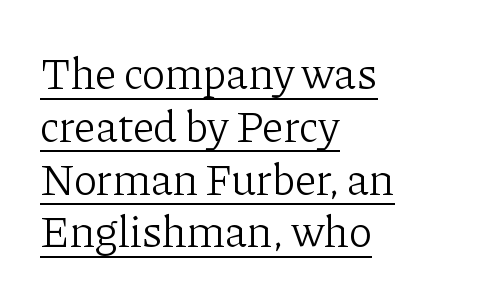
{"serif": "yes", "italic": "no", "bold": "no", "weight": "light", "width": "normal", "stroke_contrast": "low", "x_height": "medium", "monospaced": "no", "underline": "yes", "align": "left", "line_spacing_ratio": 1.2, "letter_spacing": "normal", "letter_spacing_em": 0.0, "glyph_px": 44}
